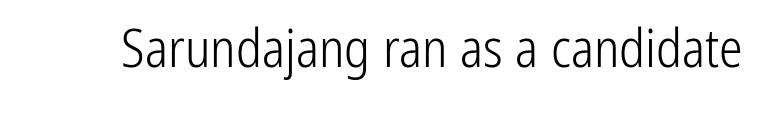
The image shows 53 px light, condensed sans-serif type, upright; set normal letter spacing, not underlined; low stroke contrast and a medium x-height.
